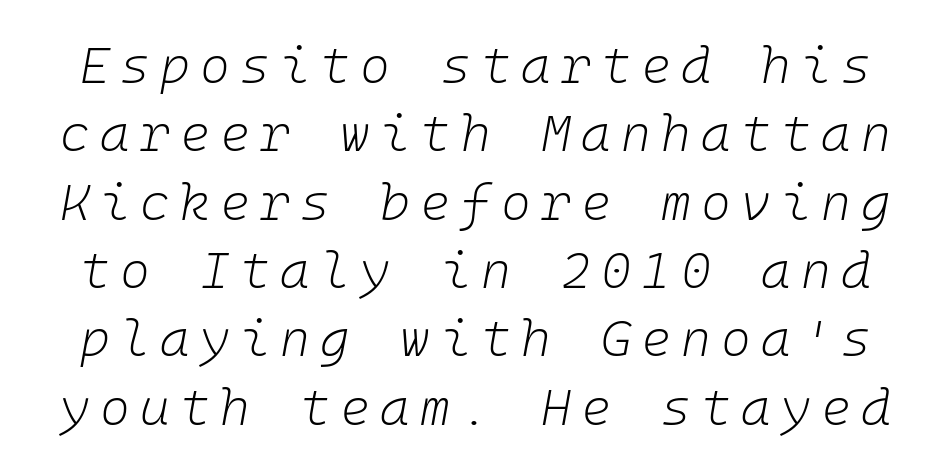
{"italic": "yes", "lean": "right", "slant_degrees": 10, "bold": "no", "weight": "light", "width": "normal", "stroke_contrast": "low", "x_height": "medium", "underline": "no", "line_spacing": "normal", "line_spacing_ratio": 1.34, "letter_spacing": "wide", "letter_spacing_em": 0.2, "glyph_px": 51}
